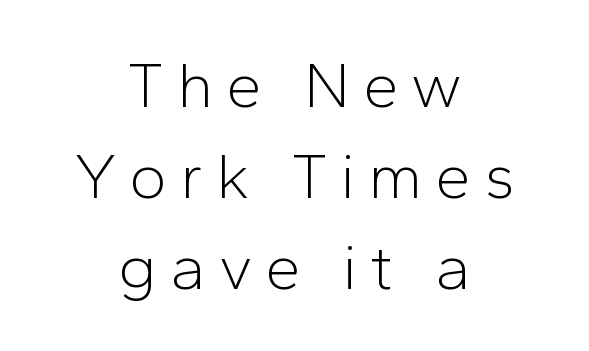
The image shows 64 px light sans-serif type, upright; set centered, normal line spacing (1.42x), unusually wide letter spacing (+0.2 em), not underlined; low stroke contrast and a medium x-height.
